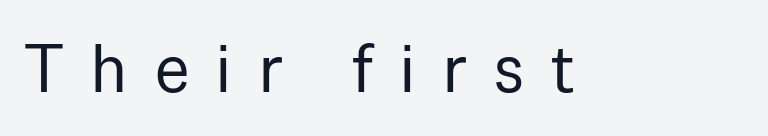
{"serif": "no", "italic": "no", "bold": "no", "weight": "regular", "width": "normal", "stroke_contrast": "low", "x_height": "medium", "monospaced": "no", "underline": "no", "letter_spacing": "wide", "letter_spacing_em": 0.41, "glyph_px": 67}
